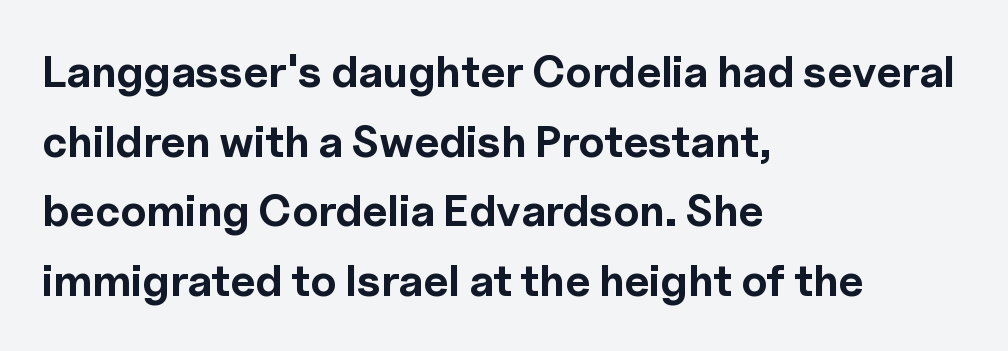
The image shows 44 px bold sans-serif type, upright; set left-aligned, normal line spacing (1.58x), normal letter spacing, not underlined; a medium x-height.
